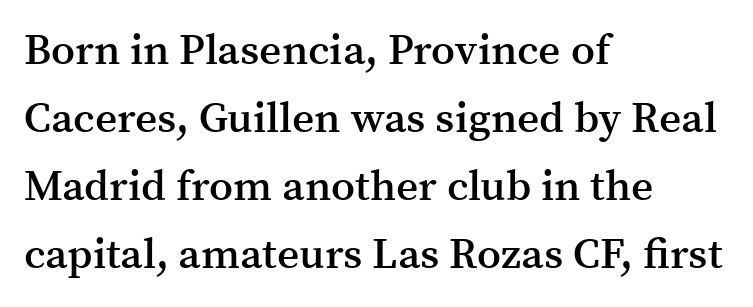
Q: Is the text bold? A: Semi-bold.
Q: Is the text italic (slanted)? A: No, it is upright.
Q: Is the typeface a serif or a sans-serif typeface? A: Serif.
Q: Is the text underlined? A: No.
Q: How is the paragraph aligned? A: Left-aligned.
Q: Is the spacing between letters normal or unusually wide? A: Normal.
Q: Is the spacing between lines tight, normal or loose? A: Normal.
Q: Width (condensed, normal, or wide)? A: Normal.
Q: Stroke contrast? A: Medium.
Q: x-height? A: Medium.
Q: Monospaced? A: No.
